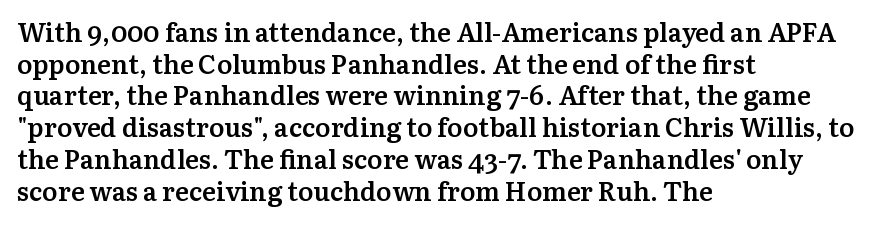
Each row of text sits above clean, open space. Typesetter's note: demi weight, one step under bold. Is the block centered? No — it sits flush against the left margin. Posture: straight, roman, zero tilt. The letterforms sit shoulder to shoulder at normal distance.
